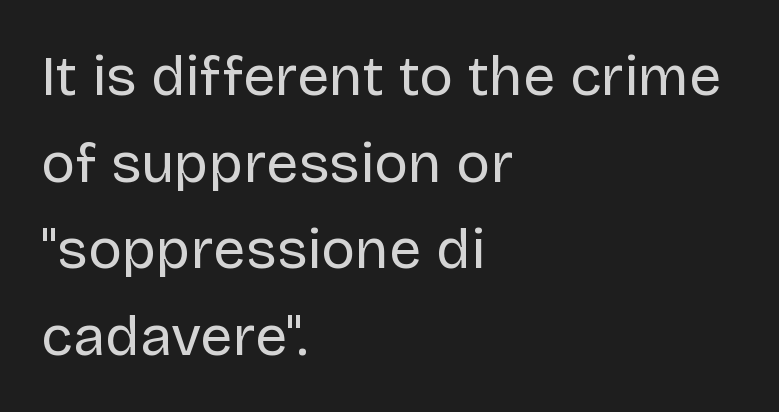
Q: Is the text bold? A: No.
Q: Is the text italic (slanted)? A: No, it is upright.
Q: Is the typeface a serif or a sans-serif typeface? A: Sans-serif.
Q: Is the text underlined? A: No.
Q: How is the paragraph aligned? A: Left-aligned.
Q: Is the spacing between letters normal or unusually wide? A: Normal.
Q: Is the spacing between lines tight, normal or loose? A: Normal.
Q: Width (condensed, normal, or wide)? A: Normal.
Q: Stroke contrast? A: Low.
Q: x-height? A: Large.
Q: Monospaced? A: No.
